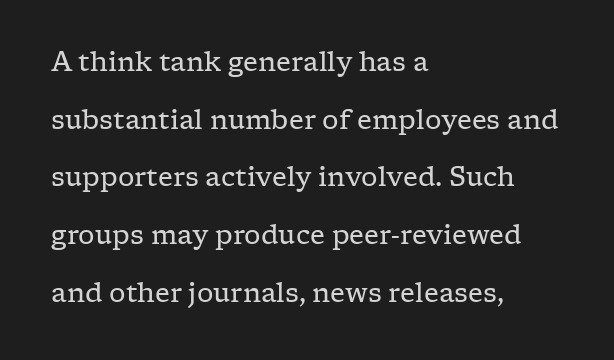
The image shows 26 px text type, upright; set left-aligned, loose line spacing (2.22x), normal letter spacing, not underlined.
